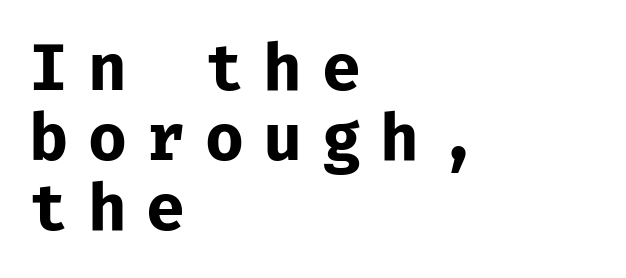
Q: Is the text bold? A: Yes.
Q: Is the text italic (slanted)? A: No, it is upright.
Q: Is the typeface a serif or a sans-serif typeface? A: Sans-serif.
Q: Is the text underlined? A: No.
Q: How is the paragraph aligned? A: Left-aligned.
Q: Is the spacing between letters normal or unusually wide? A: Unusually wide.
Q: Is the spacing between lines tight, normal or loose? A: Tight.
Q: Width (condensed, normal, or wide)? A: Normal.
Q: Stroke contrast? A: Low.
Q: x-height? A: Medium.
Q: Monospaced? A: Yes.
